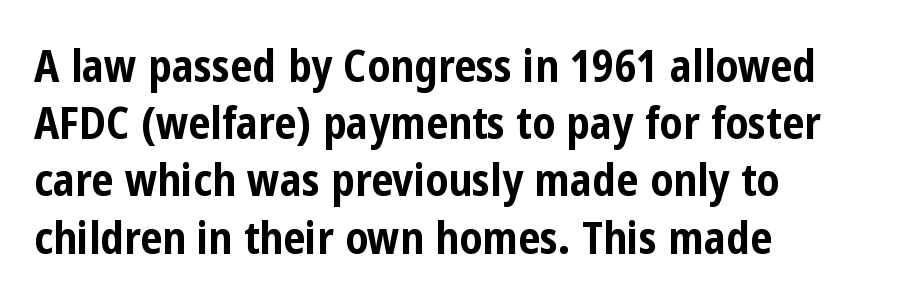
Q: Is the text bold? A: Yes.
Q: Is the text italic (slanted)? A: No, it is upright.
Q: Is the typeface a serif or a sans-serif typeface? A: Sans-serif.
Q: Is the text underlined? A: No.
Q: How is the paragraph aligned? A: Left-aligned.
Q: Is the spacing between letters normal or unusually wide? A: Normal.
Q: Is the spacing between lines tight, normal or loose? A: Normal.
Q: Width (condensed, normal, or wide)? A: Condensed.
Q: Stroke contrast? A: Low.
Q: x-height? A: Medium.
Q: Monospaced? A: No.
